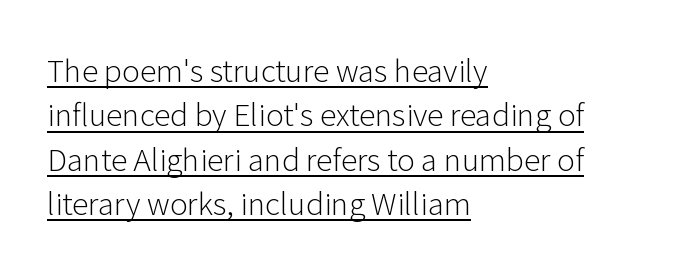
Line beginnings align vertically; line endings do not. Font category for this specimen: sans-serif. If you drew a line through each stem, it would be perfectly vertical. The rendering uses natural spacing where letterforms have individual widths. Every word sits above its own underline.
